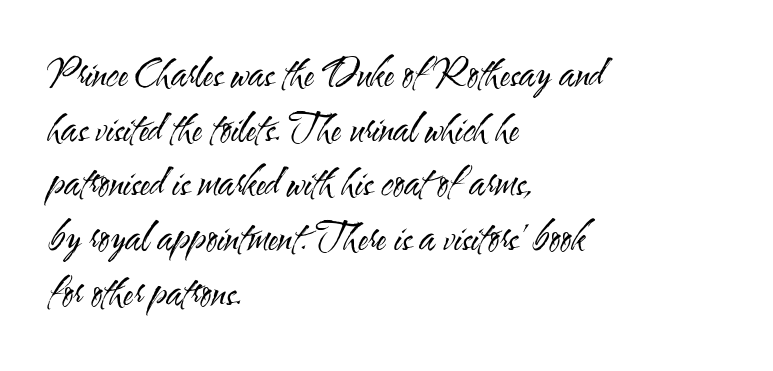
One-word summary of the alignment: left. Stroke mass is kept to a normal reading level or below. Varying glyph widths throughout — classic text-font behaviour. Interline gaps are of average width in this sample. No extra tracking has been applied to these lines.
